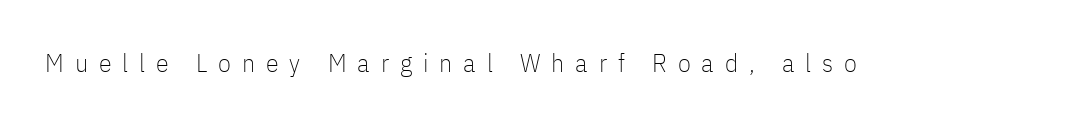
{"italic": "no", "bold": "no", "underline": "no", "letter_spacing": "wide", "letter_spacing_em": 0.42, "glyph_px": 26}
